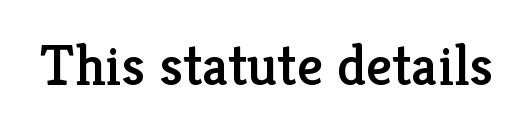
The image shows 58 px serif type, upright; set normal letter spacing, not underlined; low stroke contrast and a medium x-height.
